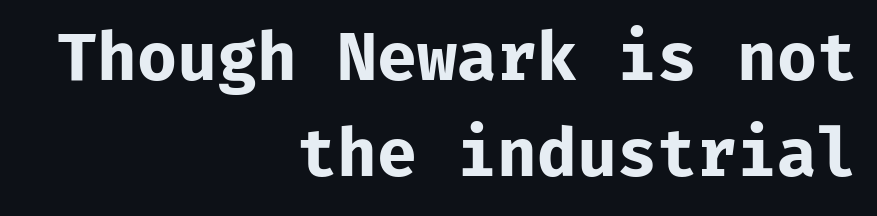
{"serif": "no", "italic": "no", "bold": "yes", "weight": "bold", "width": "normal", "stroke_contrast": "low", "x_height": "medium", "monospaced": "yes", "underline": "no", "align": "right", "line_spacing": "normal", "line_spacing_ratio": 1.47, "letter_spacing": "normal", "letter_spacing_em": 0.0, "glyph_px": 65}
